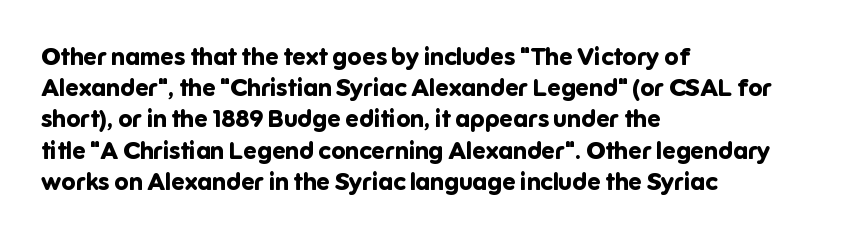
{"italic": "no", "bold": "yes", "underline": "no", "align": "left", "line_spacing": "normal", "line_spacing_ratio": 1.3, "letter_spacing": "normal", "letter_spacing_em": 0.0, "glyph_px": 24}
